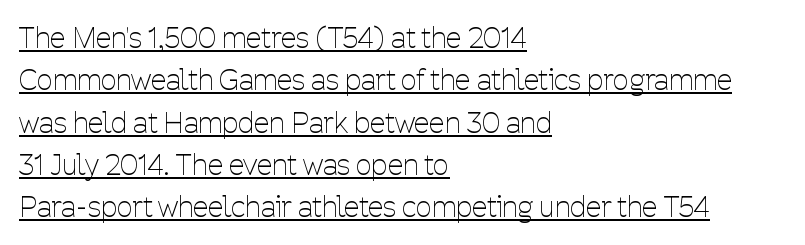
The image shows 28 px thin, condensed sans-serif type, upright; set left-aligned, normal line spacing (1.51x), normal letter spacing, underlined; low stroke contrast and a medium x-height.
